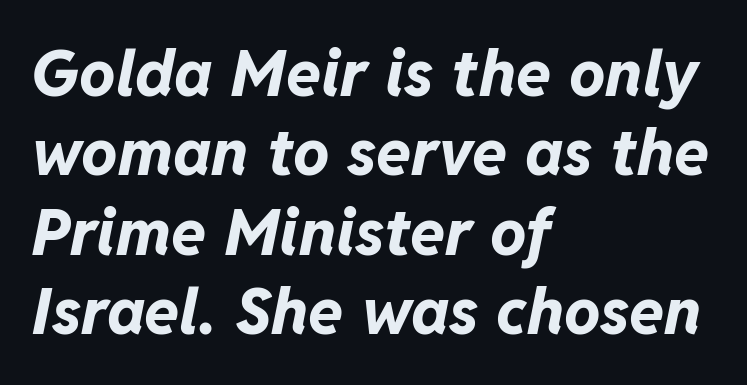
The image shows 64 px bold type, italic (leaning right); set left-aligned, line spacing 1.24x, normal letter spacing, not underlined; low stroke contrast and a medium x-height.
